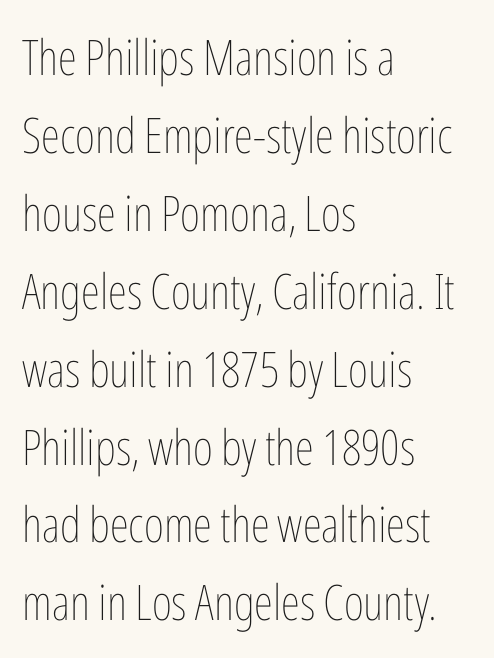
Underline: absent. These lines sit exactly where default settings would place them. No chunkiness to these letters — they're not bold. Each letter keeps its own natural width here, so spacing adapts to shape. This sample is left-justified, so line endings fall wherever the words run out.
